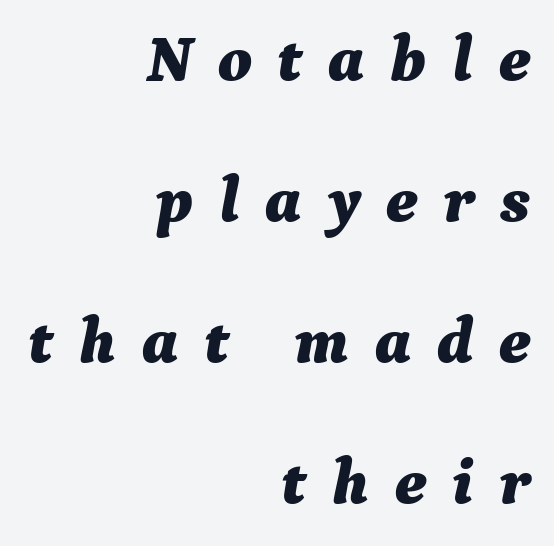
Quick note: underline off. Style check: oblique. Caption: bold face, heavy strokes. The paragraph has a hard right edge and a soft left edge. Looks like regular typesetting: each glyph gets only the width it needs.
